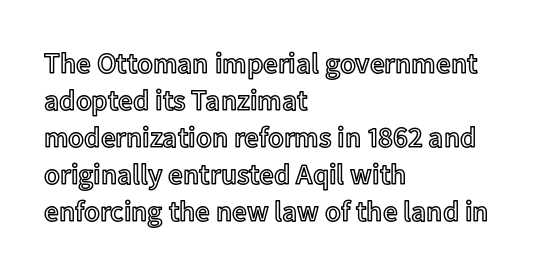
{"italic": "no", "width": "normal", "x_height": "medium", "monospaced": "no", "underline": "no", "align": "left", "line_spacing": "normal", "line_spacing_ratio": 1.28, "letter_spacing": "normal", "letter_spacing_em": 0.0, "glyph_px": 29}
